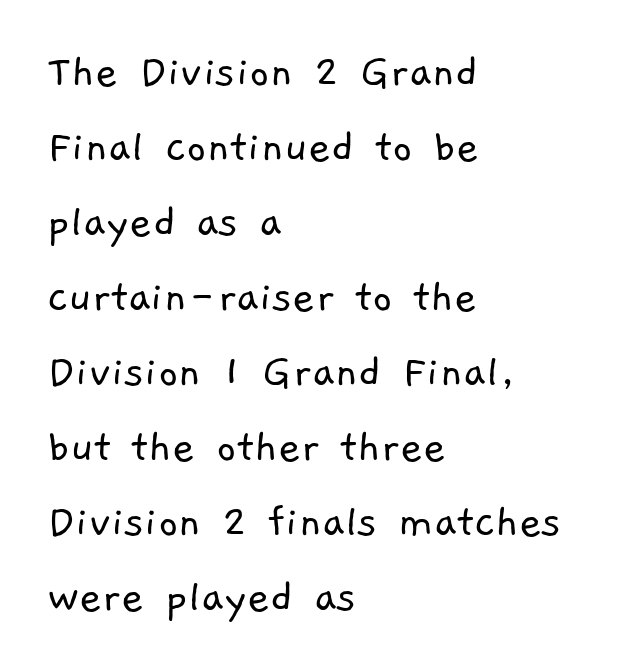
{"serif": "no", "bold": "no", "weight": "light", "width": "normal", "stroke_contrast": "low", "x_height": "medium", "monospaced": "no", "underline": "no", "align": "left", "line_spacing": "normal", "line_spacing_ratio": 1.53, "letter_spacing": "normal", "letter_spacing_em": 0.0, "glyph_px": 49}
